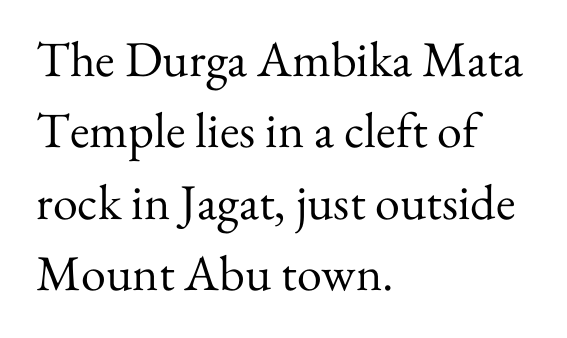
The glyphs in this specimen are seriffed. How are the letters spaced? Ordinarily, with no added tracking. Words float on clear page, feet unadorned. Spacing verdict: proportional, widths tailored to each character.
